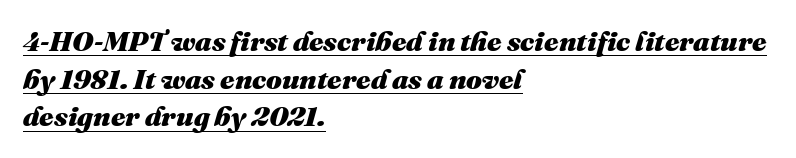
Slant detected: the letters are inclined. A typesetter would call this proportional, since set widths differ per character. Nobody touched the tracking dial on this one. The rag falls on the right side of this text block. Like a heading marked for emphasis, these lines bear an underscore.
